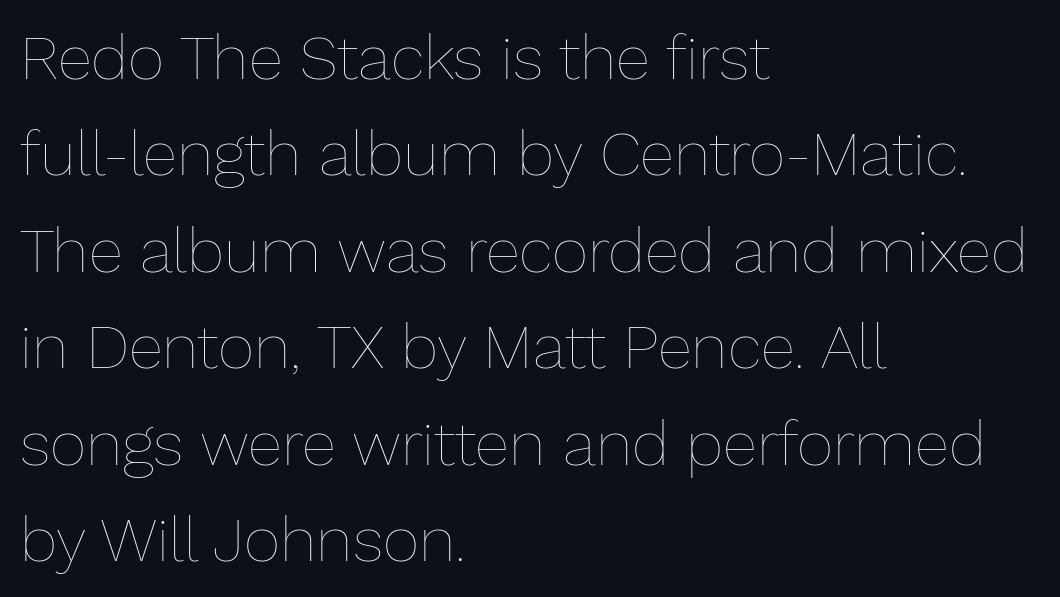
{"italic": "no", "bold": "no", "weight": "thin", "width": "normal", "stroke_contrast": "low", "x_height": "medium", "monospaced": "no", "underline": "no", "align": "left", "line_spacing": "normal", "line_spacing_ratio": 1.53, "letter_spacing": "normal", "letter_spacing_em": 0.0, "glyph_px": 63}
